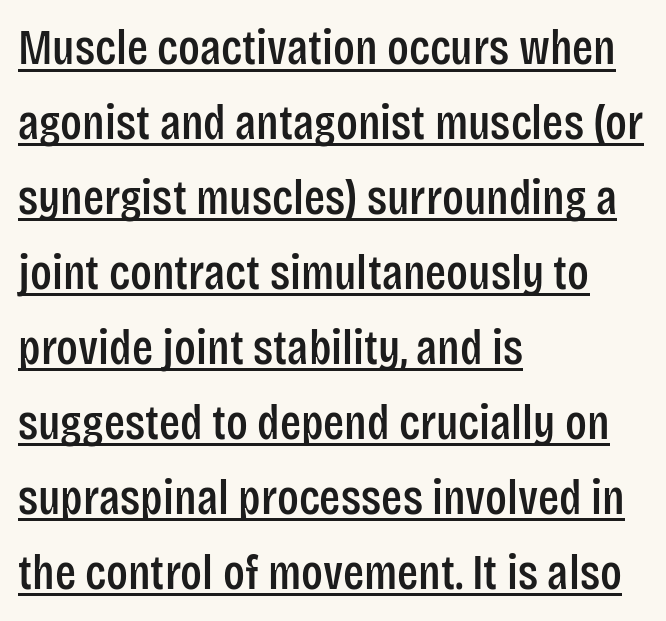
{"serif": "no", "italic": "no", "width": "condensed", "stroke_contrast": "low", "x_height": "large", "monospaced": "no", "underline": "yes", "align": "left", "line_spacing": "normal", "line_spacing_ratio": 1.53, "letter_spacing": "normal", "letter_spacing_em": 0.0, "glyph_px": 49}
